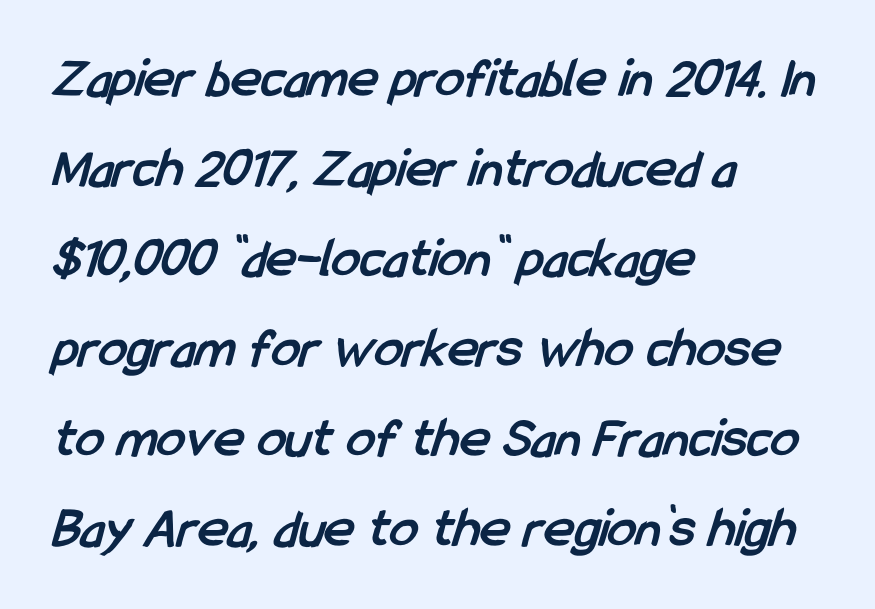
The image shows 57 px semibold, condensed sans-serif type; set left-aligned, normal line spacing (1.58x), normal letter spacing, not underlined; low stroke contrast and a medium x-height.
